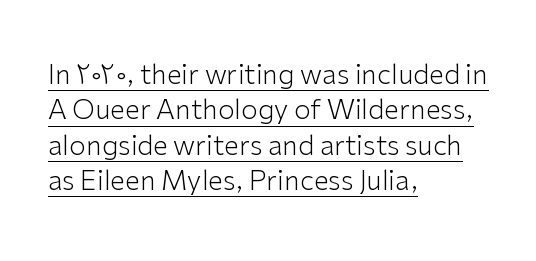
Q: Is the text bold? A: No.
Q: Is the text italic (slanted)? A: No, it is upright.
Q: Is the text underlined? A: Yes.
Q: How is the paragraph aligned? A: Left-aligned.
Q: Is the spacing between letters normal or unusually wide? A: Normal.
Q: Is the spacing between lines tight, normal or loose? A: Normal.
